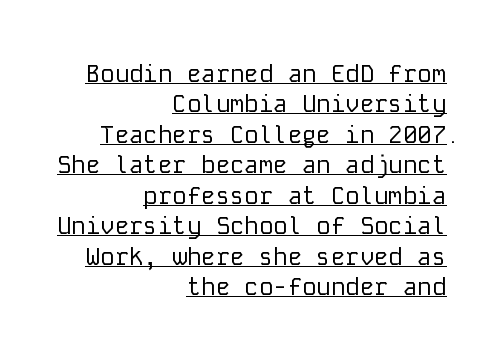
The image shows 24 px text type, upright; set right-aligned, normal line spacing (1.27x), normal letter spacing, underlined.
